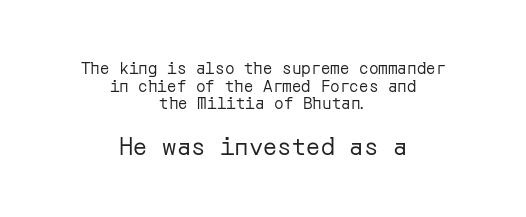
The image shows 24 px text type, upright; set centered, tight line spacing (1.1x), normal letter spacing, not underlined; the second (bottom) block is 1.5x larger.
